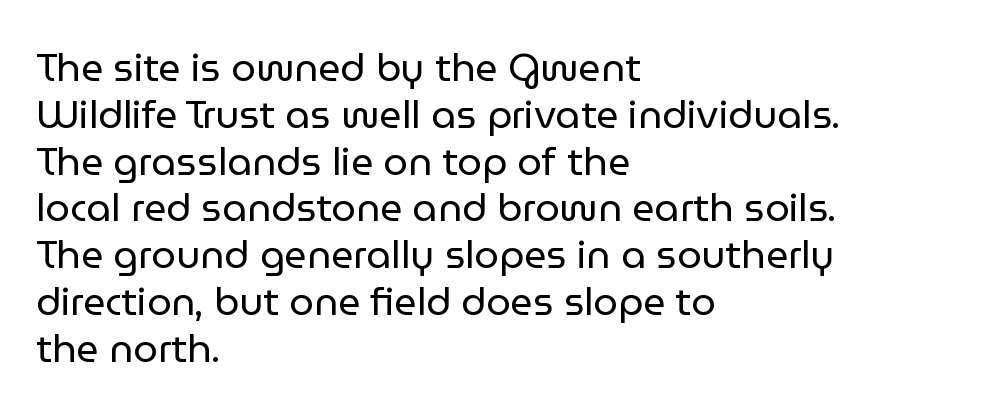
The image shows 39 px regular-weight sans-serif type, upright; set left-aligned, line spacing 1.2x, normal letter spacing, not underlined; low stroke contrast and a medium x-height.
